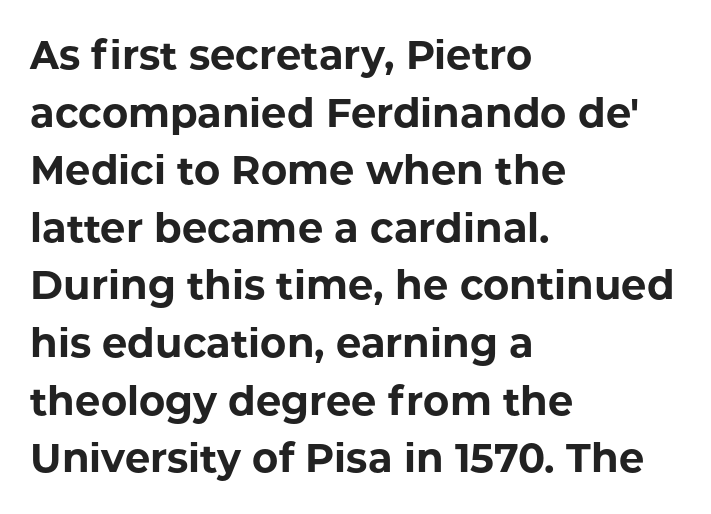
The image shows 40 px bold sans-serif type, upright; set left-aligned, normal line spacing (1.44x), normal letter spacing, not underlined; low stroke contrast and a medium x-height.
